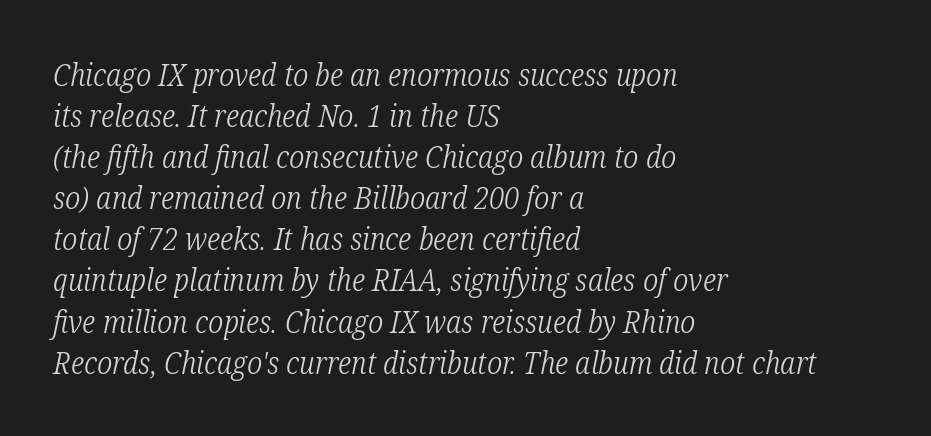
{"serif": "yes", "italic": "yes", "lean": "right", "slant_degrees": 12, "bold": "no", "weight": "light", "width": "condensed", "stroke_contrast": "low", "x_height": "medium", "monospaced": "no", "underline": "no", "align": "left", "line_spacing": "normal", "line_spacing_ratio": 1.37, "letter_spacing": "normal", "letter_spacing_em": 0.0, "glyph_px": 30}
